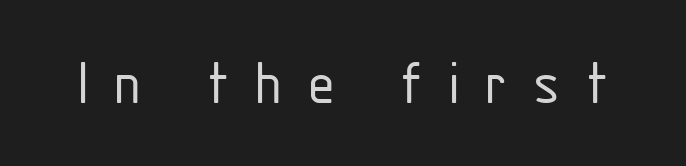
You can tell it's not italic because the verticals are truly vertical. What stands out about the letter spacing? Its width — letters are far apart. The letters advance in unequal steps, a hallmark of proportional type. Stem width sits at or under what a default text font uses. Honestly, there is no underline to notice here at all.
